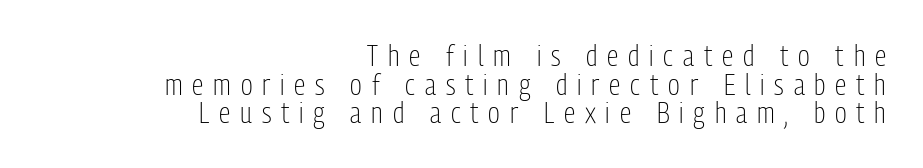
Q: Is the text bold? A: No.
Q: Is the text italic (slanted)? A: No, it is upright.
Q: Is the typeface a serif or a sans-serif typeface? A: Sans-serif.
Q: Is the text underlined? A: No.
Q: How is the paragraph aligned? A: Right-aligned.
Q: Is the spacing between letters normal or unusually wide? A: Unusually wide.
Q: Is the spacing between lines tight, normal or loose? A: Tight.
Q: Width (condensed, normal, or wide)? A: Condensed.
Q: Stroke contrast? A: Low.
Q: x-height? A: Medium.
Q: Monospaced? A: No.
